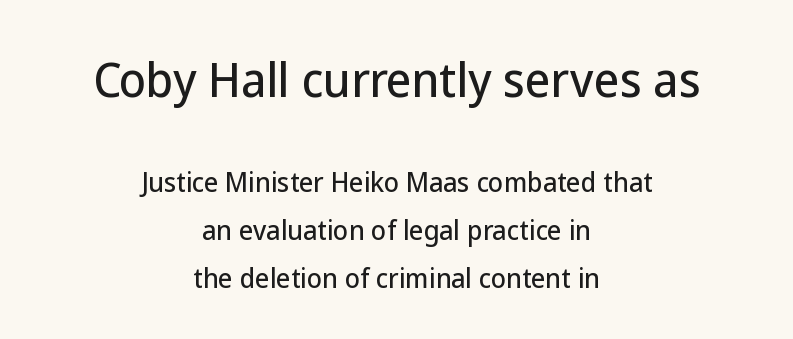
Standard letterfit; no display-style spreading of the glyphs. A great deal of white space separates one row of letters from the next. Check the space under the baseline: it is left empty. The passage shown is typed in a proportional face where columns would drift. When letters stand straight like this, we call the style roman or upright.
